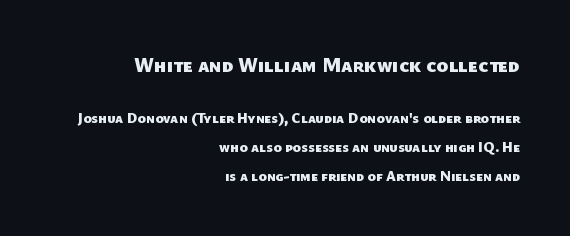
Is the lower block the larger one? No — the upper block carries the bigger type. The face used here is rendered with its standard letterfit. Notice the wide empty band between every row — that's loose leading. The space beneath each line is pristine and unruled. Heavy, bold letterforms. Notice how the passage keeps a crisp vertical edge on the right only.
